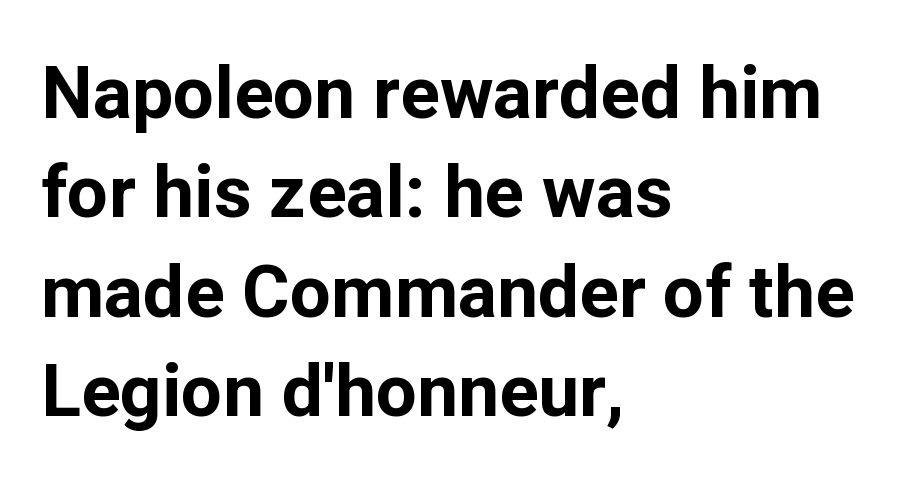
{"serif": "no", "italic": "no", "bold": "yes", "weight": "bold", "width": "normal", "stroke_contrast": "low", "x_height": "medium", "monospaced": "no", "underline": "no", "align": "left", "line_spacing": "normal", "line_spacing_ratio": 1.36, "letter_spacing": "normal", "letter_spacing_em": 0.0, "glyph_px": 73}
